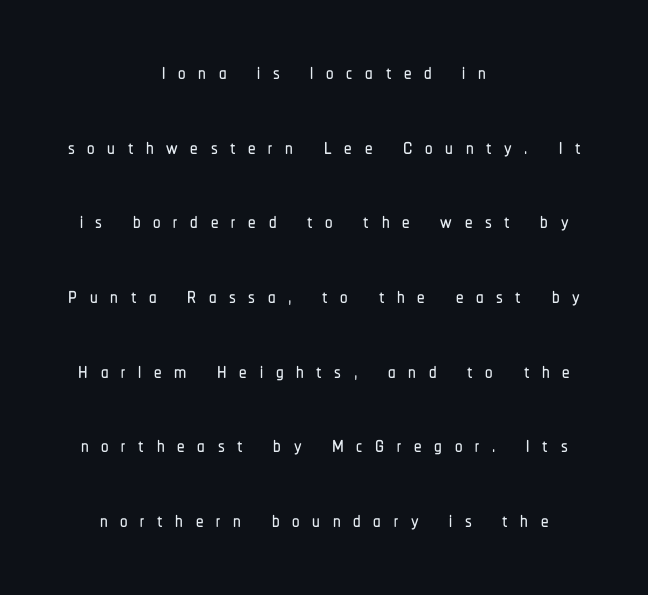
The image shows 30 px condensed sans-serif type, upright; set centered, loose line spacing (2.49x), unusually wide letter spacing (+0.42 em), not underlined; low stroke contrast and a medium x-height.
